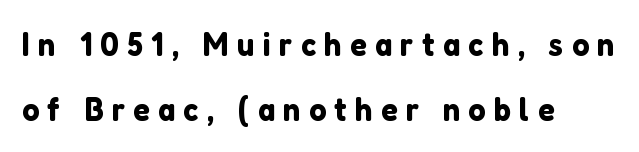
The image shows 34 px sans-serif type, upright; set left-aligned, loose line spacing (1.9x), unusually wide letter spacing (+0.24 em), not underlined; low stroke contrast and a medium x-height.
